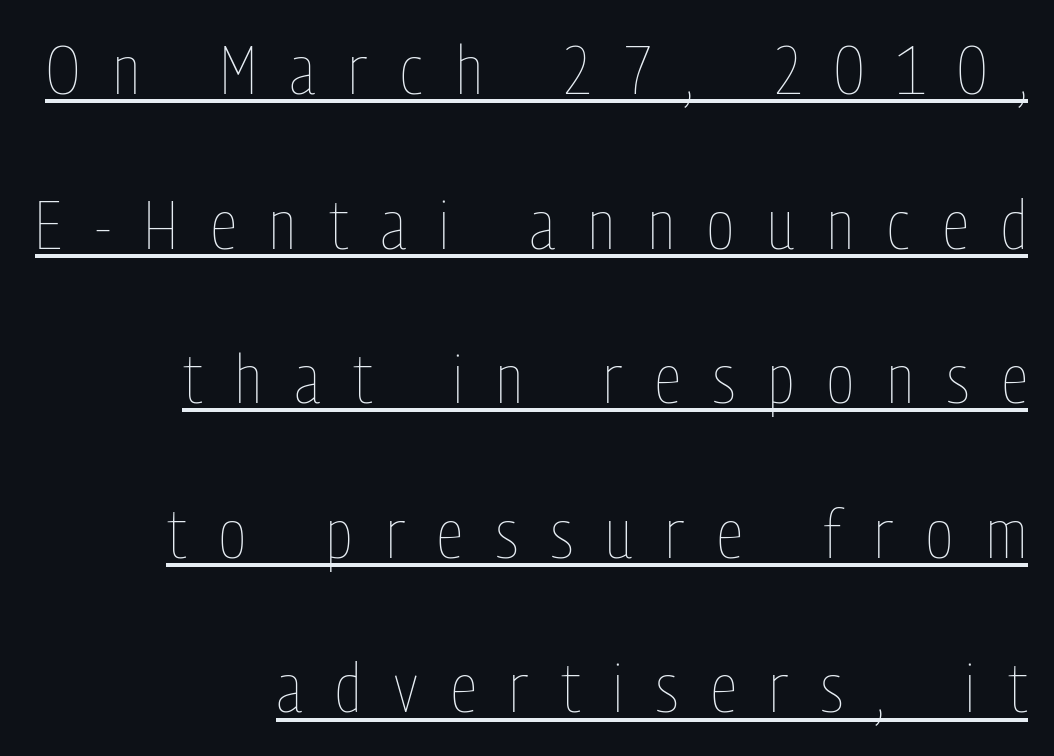
{"italic": "no", "bold": "no", "weight": "thin", "width": "condensed", "stroke_contrast": "low", "x_height": "medium", "monospaced": "no", "underline": "yes", "align": "right", "line_spacing": "loose", "line_spacing_ratio": 2.24, "letter_spacing": "wide", "letter_spacing_em": 0.48, "glyph_px": 69}
